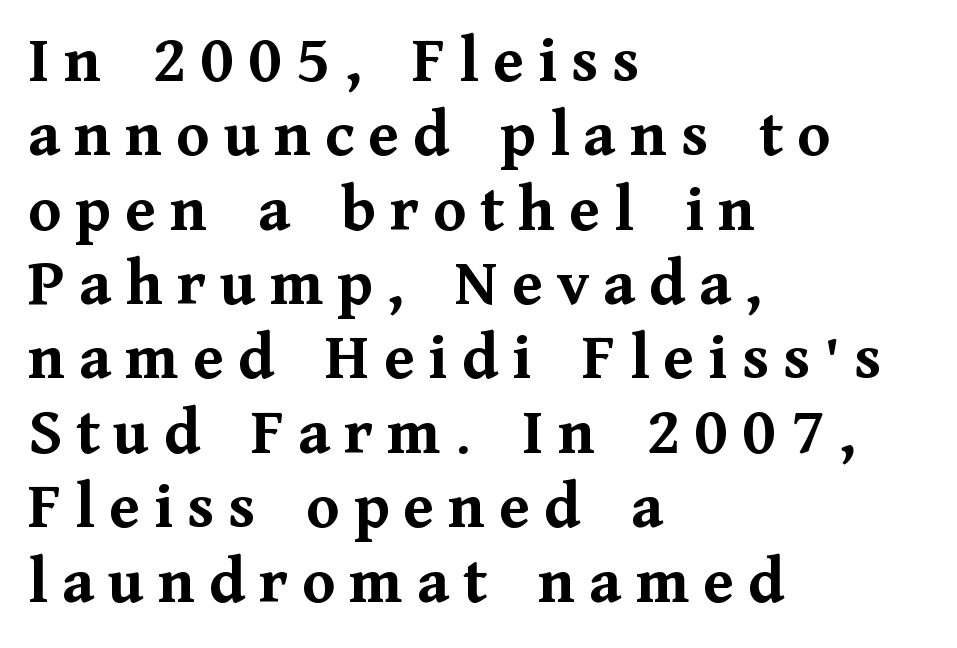
{"serif": "yes", "italic": "no", "bold": "yes", "weight": "semibold", "width": "normal", "stroke_contrast": "medium", "x_height": "medium", "monospaced": "no", "underline": "no", "align": "left", "line_spacing": "tight", "line_spacing_ratio": 1.11, "letter_spacing": "wide", "letter_spacing_em": 0.21, "glyph_px": 67}
